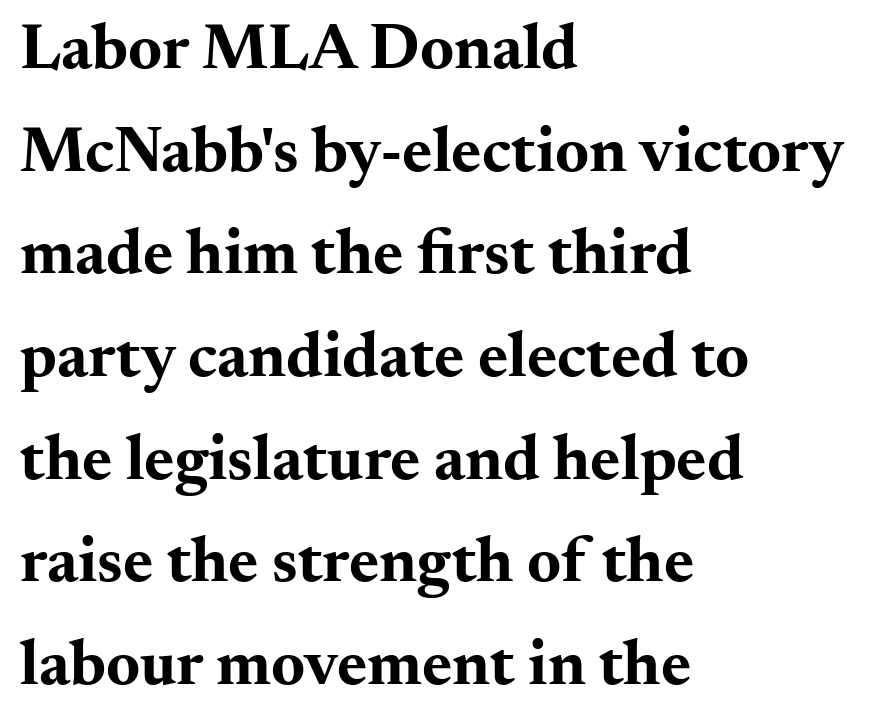
{"serif": "yes", "italic": "no", "bold": "yes", "weight": "bold", "width": "wide", "stroke_contrast": "medium", "x_height": "small", "monospaced": "no", "underline": "no", "align": "left", "line_spacing": "normal", "line_spacing_ratio": 1.58, "letter_spacing": "normal", "letter_spacing_em": 0.0, "glyph_px": 65}
